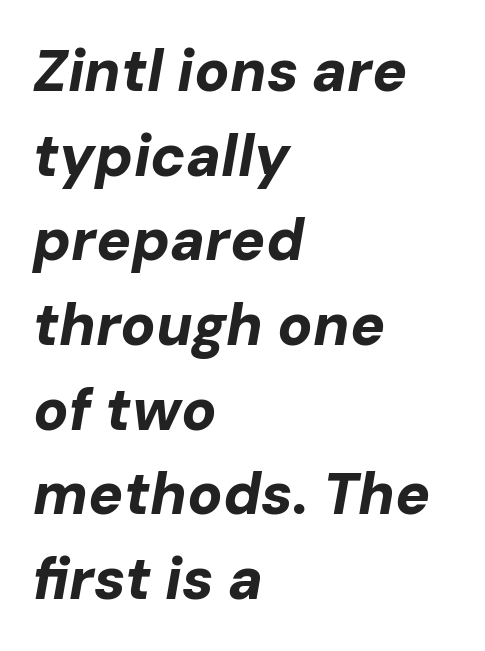
{"italic": "yes", "lean": "right", "slant_degrees": 10, "bold": "yes", "weight": "bold", "width": "normal", "stroke_contrast": "low", "x_height": "medium", "monospaced": "no", "underline": "no", "align": "left", "line_spacing": "normal", "line_spacing_ratio": 1.46, "letter_spacing": "normal", "letter_spacing_em": 0.0, "glyph_px": 58}
